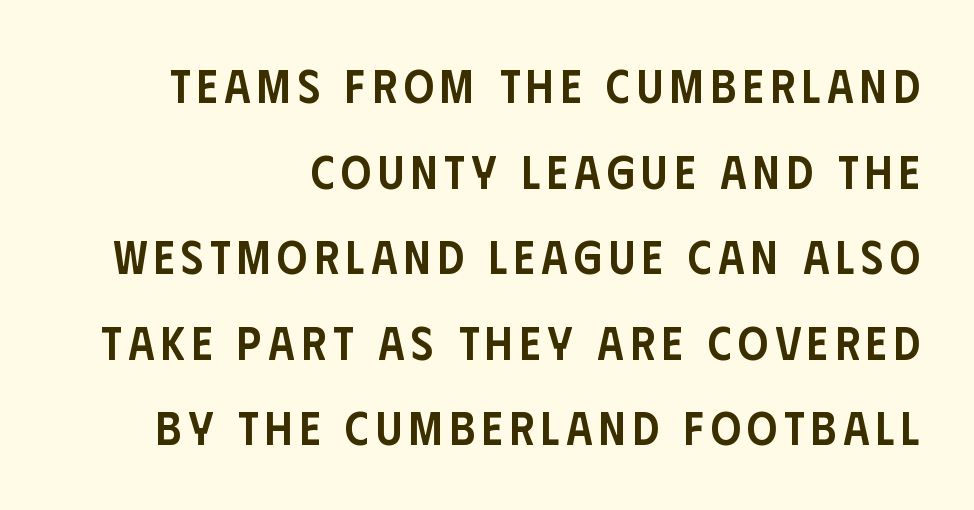
Style check: upright. Set as a demibold, roughly 600 on the weight scale. The letters advance in unequal steps, a hallmark of proportional type. A bare baseline throughout the passage.
